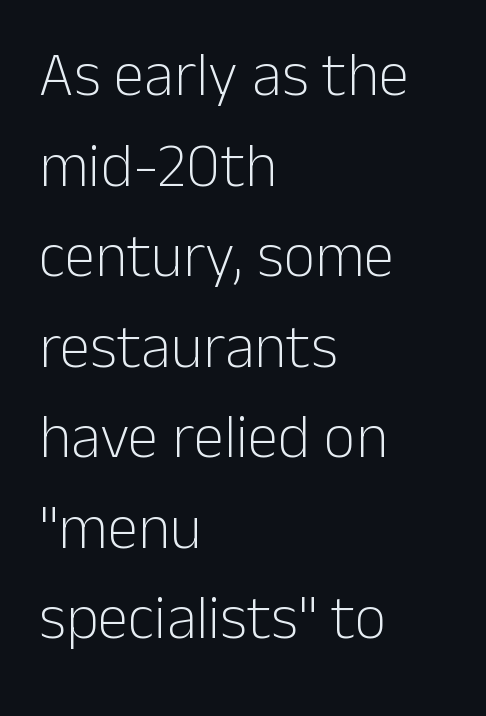
{"serif": "no", "italic": "no", "bold": "no", "weight": "light", "width": "normal", "stroke_contrast": "low", "x_height": "medium", "monospaced": "no", "underline": "no", "align": "left", "line_spacing": "normal", "line_spacing_ratio": 1.46, "letter_spacing": "normal", "letter_spacing_em": 0.0, "glyph_px": 62}
